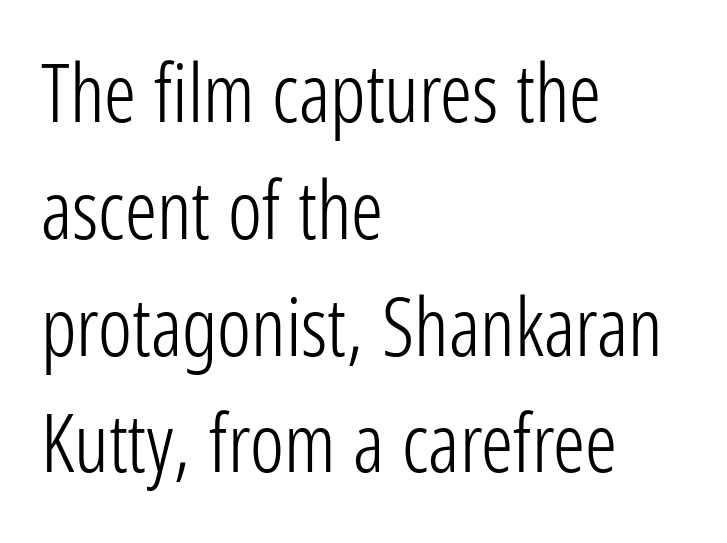
The image shows 80 px light, condensed sans-serif type, upright; set left-aligned, normal line spacing (1.46x), normal letter spacing, not underlined; low stroke contrast and a medium x-height.
